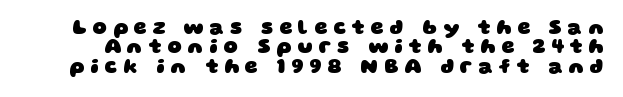
The letterforms stand isolated, each surrounded by extra space. Horizontal bands of white between lines are thin slivers. Letters rest on an invisible, unmarked baseline. On the weight axis this lands at bold, roughly 700.
